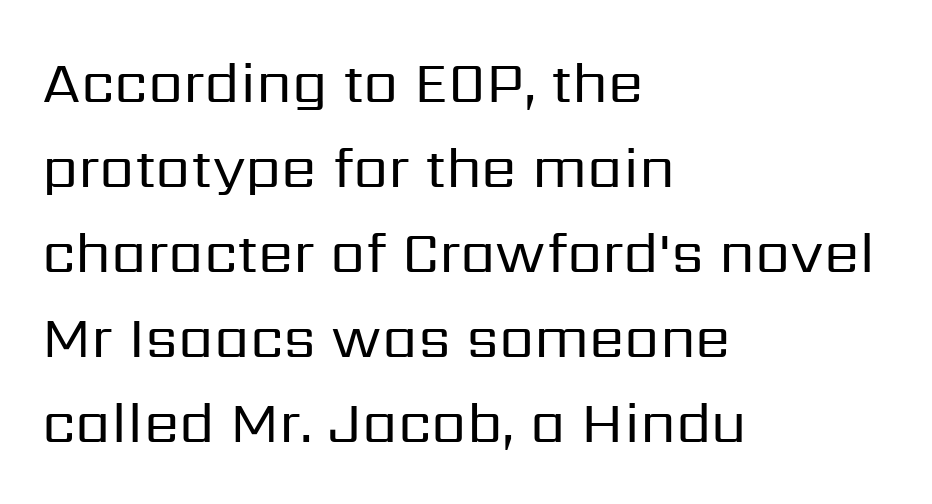
Q: Is the text bold? A: No.
Q: Is the text italic (slanted)? A: No, it is upright.
Q: Is the typeface a serif or a sans-serif typeface? A: Sans-serif.
Q: Is the text underlined? A: No.
Q: How is the paragraph aligned? A: Left-aligned.
Q: Is the spacing between letters normal or unusually wide? A: Normal.
Q: Is the spacing between lines tight, normal or loose? A: Normal.
Q: Width (condensed, normal, or wide)? A: Normal.
Q: Stroke contrast? A: Low.
Q: x-height? A: Medium.
Q: Monospaced? A: No.
